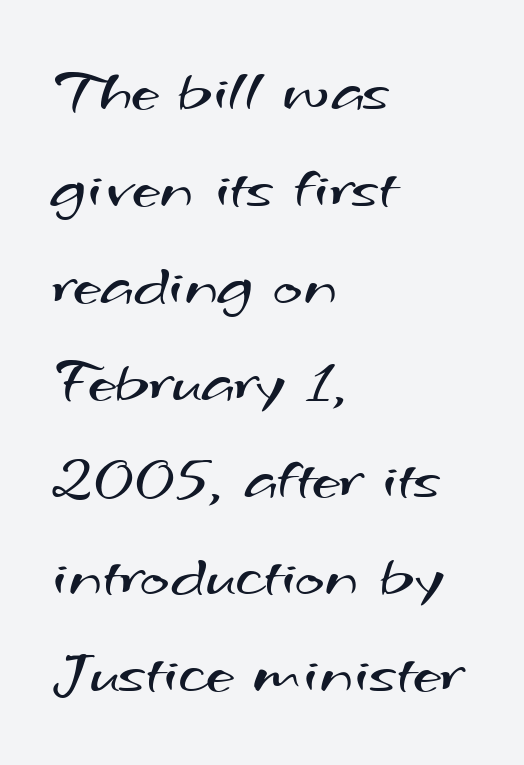
Spacing verdict: proportional, widths tailored to each character. Check where the strokes stop: nothing finishes them off — pure sans. The letters look calm and open, with moderate or lighter stems. Default kerning and tracking; the words read as compact shapes. The space beneath each line is pristine and unruled.
